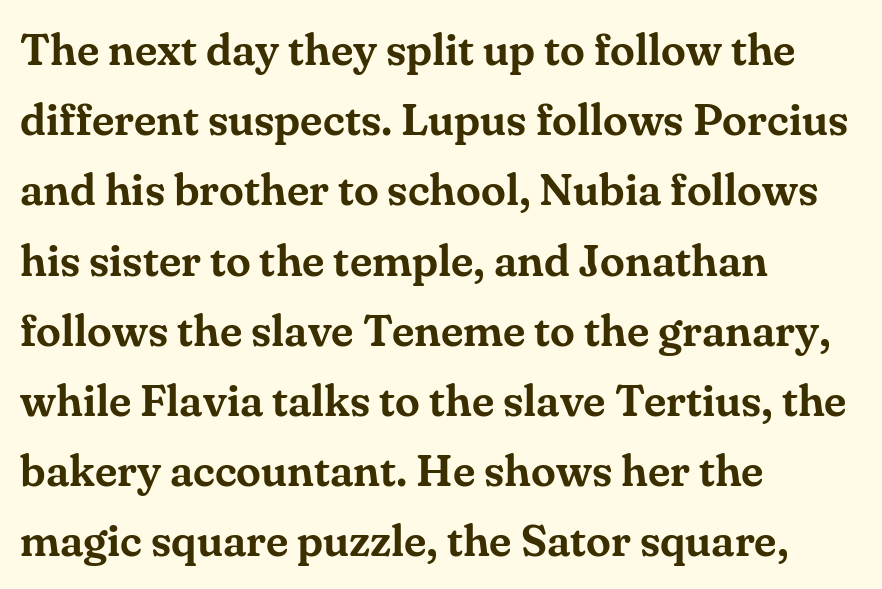
Q: Is the text italic (slanted)? A: No, it is upright.
Q: Is the typeface a serif or a sans-serif typeface? A: Serif.
Q: Is the text underlined? A: No.
Q: How is the paragraph aligned? A: Left-aligned.
Q: Is the spacing between letters normal or unusually wide? A: Normal.
Q: Is the spacing between lines tight, normal or loose? A: Normal.
Q: Width (condensed, normal, or wide)? A: Normal.
Q: Stroke contrast? A: Medium.
Q: x-height? A: Small.
Q: Monospaced? A: No.
